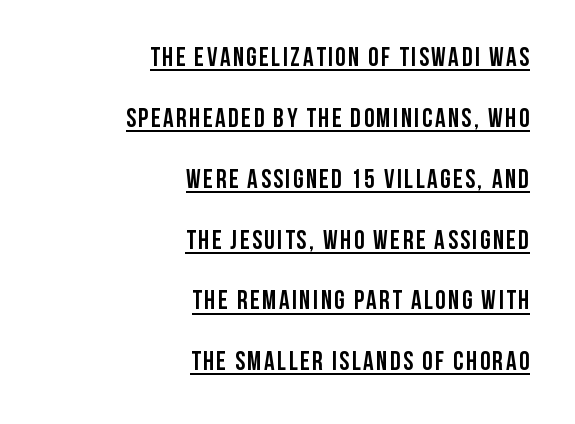
Q: Is the text bold? A: Yes.
Q: Is the text italic (slanted)? A: No, it is upright.
Q: Is the text underlined? A: Yes.
Q: How is the paragraph aligned? A: Right-aligned.
Q: Is the spacing between lines tight, normal or loose? A: Loose.
